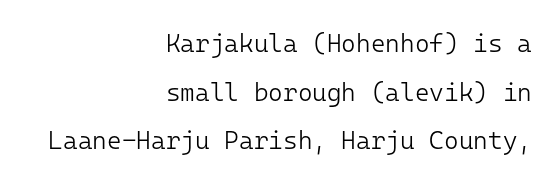
{"italic": "no", "bold": "no", "underline": "no", "align": "right", "line_spacing": "loose", "line_spacing_ratio": 1.95, "letter_spacing": "normal", "letter_spacing_em": 0.0, "glyph_px": 25}
